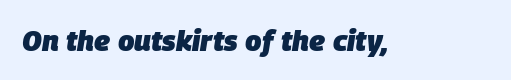
Q: Is the text bold? A: Yes.
Q: Is the text italic (slanted)? A: Yes, it leans right by about 9 degrees.
Q: Is the text underlined? A: No.
Q: Is the spacing between letters normal or unusually wide? A: Normal.
Q: Width (condensed, normal, or wide)? A: Normal.
Q: Stroke contrast? A: Low.
Q: x-height? A: Large.
Q: Monospaced? A: No.
